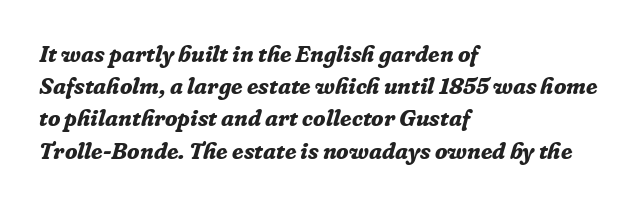
A typesetter would call this leading conventional body-copy spacing. Heft: maximum for text — a bold. Look at the tracking — it's just the regular setting, nothing added. Posture: slanted. Honestly, there is no underline to notice here at all. Visually the block forms a straight wall on the left and a jagged coastline on the right.
